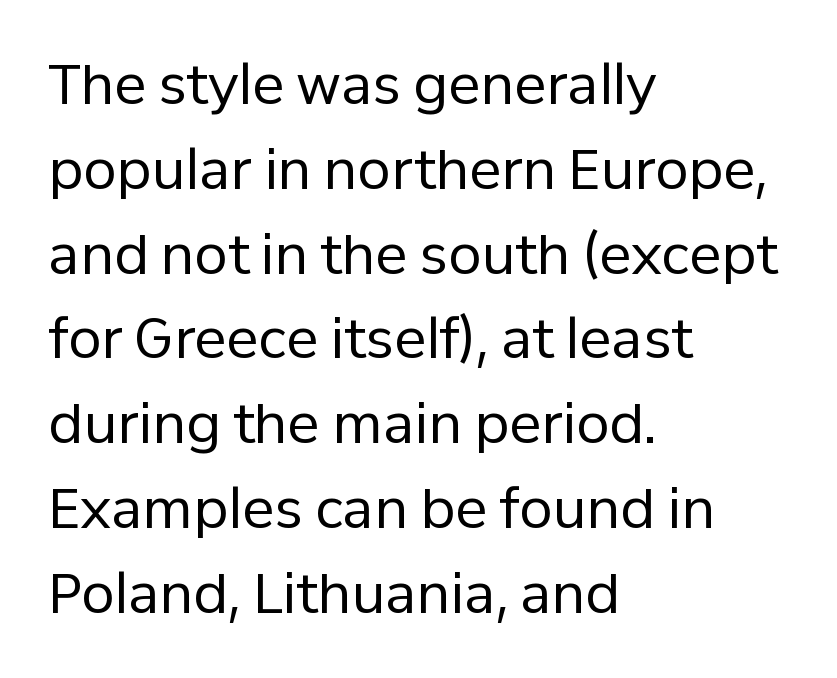
The image shows 54 px regular-weight sans-serif type, upright; set left-aligned, normal line spacing (1.57x), normal letter spacing, not underlined; low stroke contrast and a medium x-height.
